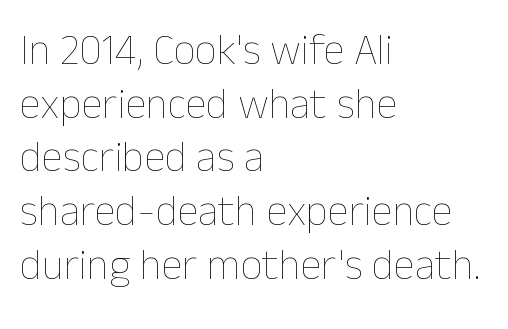
{"italic": "no", "bold": "no", "weight": "thin", "width": "normal", "stroke_contrast": "low", "x_height": "medium", "monospaced": "no", "underline": "no", "align": "left", "line_spacing": "normal", "line_spacing_ratio": 1.25, "letter_spacing": "normal", "letter_spacing_em": 0.0, "glyph_px": 43}
